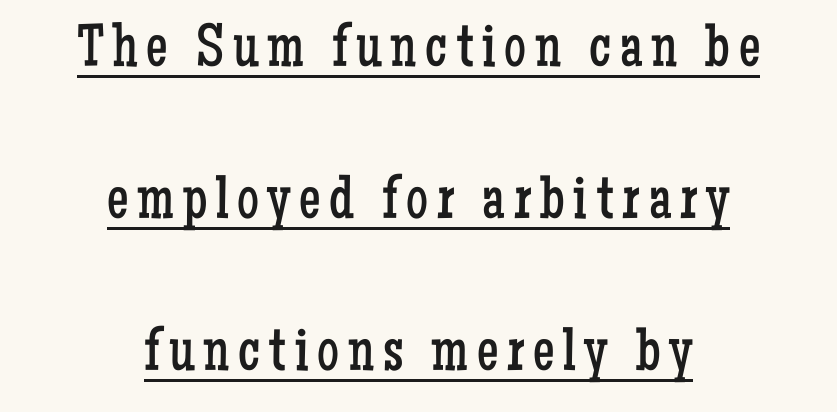
The face used here is proportionally spaced, like ordinary book or web type. You can tell it's not italic because the verticals are truly vertical. Horizontal alignment here is central, giving a formal, balanced look. The font is comparable to plain body text, perhaps lighter. Summary of vertical rhythm: relaxed, with wide interline spacing.
